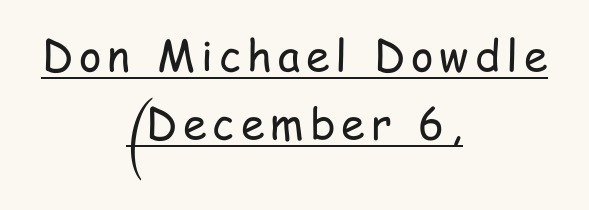
{"serif": "no", "italic": "no", "bold": "no", "weight": "regular", "width": "condensed", "stroke_contrast": "low", "x_height": "medium", "monospaced": "no", "underline": "yes", "align": "center", "line_spacing": "normal", "line_spacing_ratio": 1.59, "glyph_px": 43}
